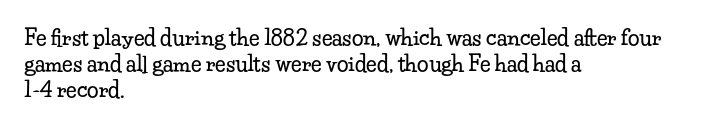
The image shows 21 px text type, upright; set left-aligned, line spacing 1.23x, normal letter spacing, not underlined.
